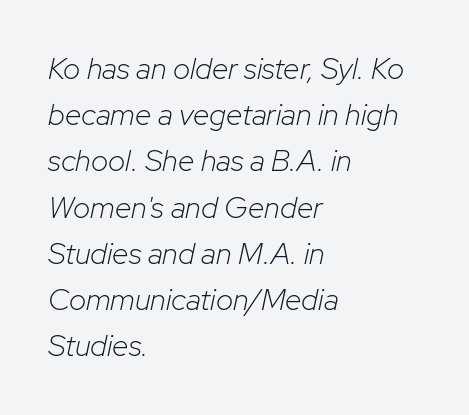
Check under the words: just untouched page. Left-aligned paragraph, ragged on the right. Does the leading feel generous? No, just average. This sample has the flowing, uneven cadence of proportional lettering. Spacing between characters is what you'd get straight out of the box.
